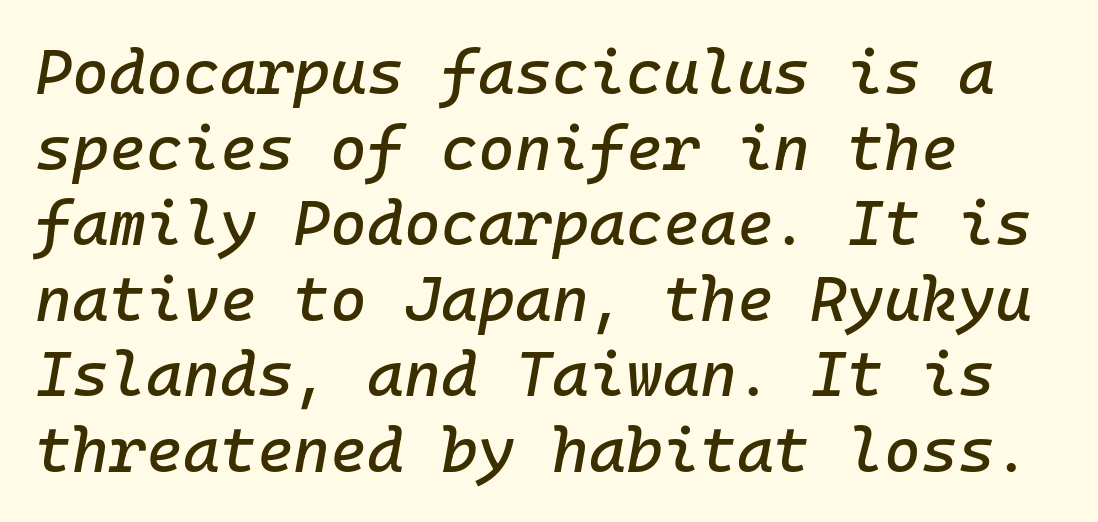
The image shows 63 px text type, italic (leaning right); set left-aligned, line spacing 1.2x, normal letter spacing, not underlined; low stroke contrast and a medium x-height.
